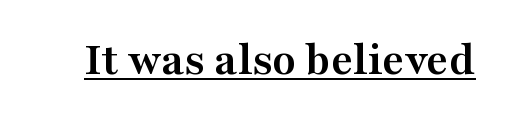
The image shows 48 px semibold, wide serif type, upright; set normal letter spacing, underlined; medium stroke contrast and a medium x-height.
